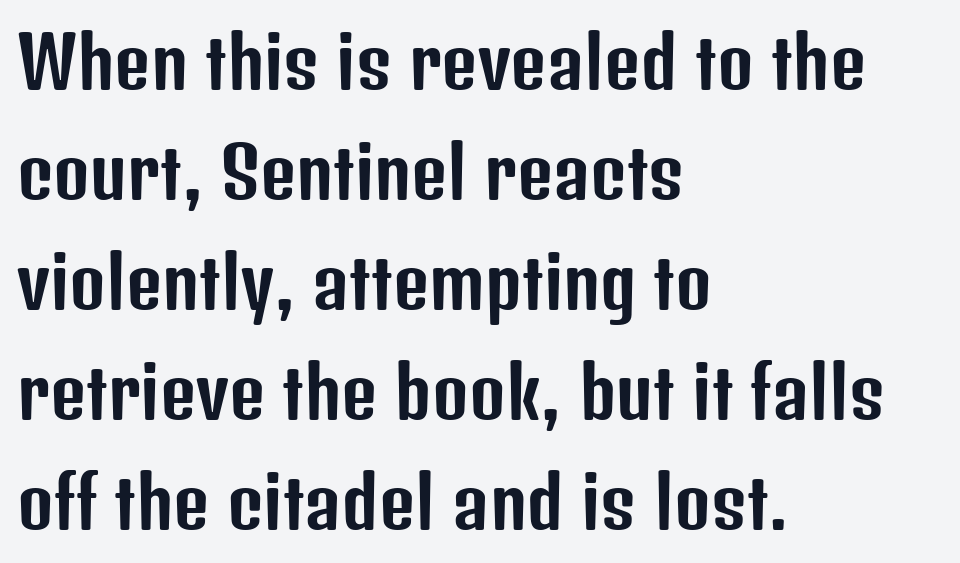
{"serif": "no", "italic": "no", "width": "condensed", "stroke_contrast": "low", "x_height": "medium", "monospaced": "no", "underline": "no", "align": "left", "line_spacing": "normal", "line_spacing_ratio": 1.57, "letter_spacing": "normal", "letter_spacing_em": 0.0, "glyph_px": 70}
